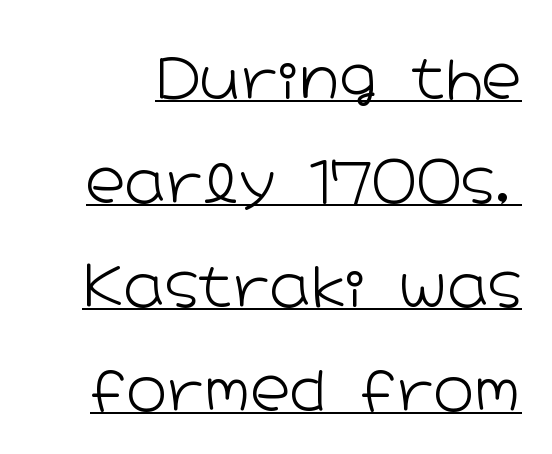
Q: Is the text bold? A: No.
Q: Is the text italic (slanted)? A: No, it is upright.
Q: Is the typeface a serif or a sans-serif typeface? A: Sans-serif.
Q: Is the text underlined? A: Yes.
Q: Is the spacing between letters normal or unusually wide? A: Normal.
Q: Width (condensed, normal, or wide)? A: Wide.
Q: Stroke contrast? A: Low.
Q: x-height? A: Medium.
Q: Monospaced? A: No.
